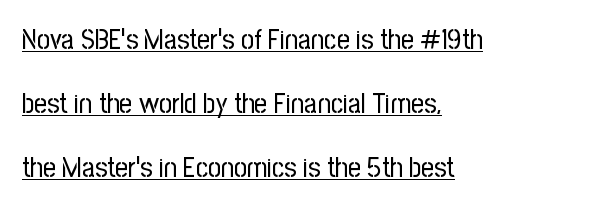
Observe the absence of serifs on each vertical stroke in this sample. Does extra space separate the letters? No, they use regular spacing. This is not heavy type; no bold has been used. Spacing verdict: proportional, widths tailored to each character. A great deal of white space separates one row of letters from the next.
